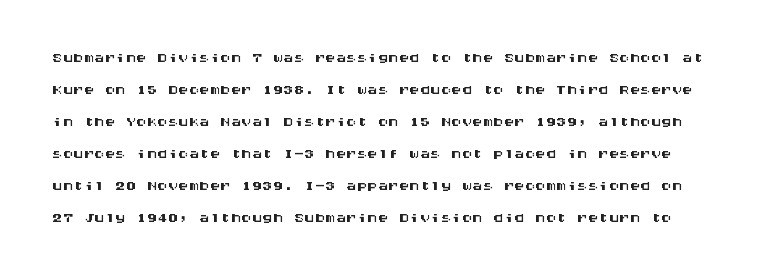
Q: Is the text italic (slanted)? A: No, it is upright.
Q: Is the text underlined? A: No.
Q: Is the spacing between letters normal or unusually wide? A: Normal.
Q: Is the spacing between lines tight, normal or loose? A: Normal.
